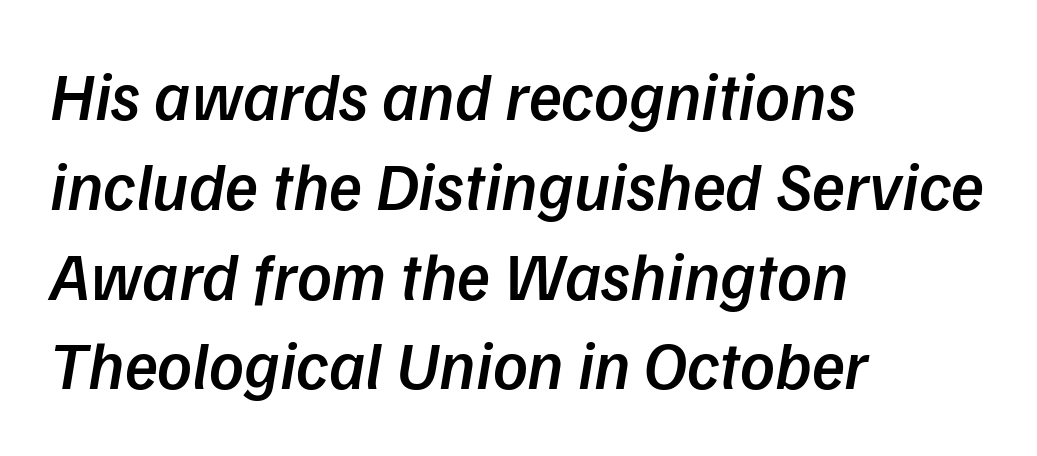
This block has exactly the height ordinary leading produces. You could not count columns in this text — the font is proportionally spaced. The space beneath each line is pristine and unruled. The sample has been set in demibold, a notch under bold. The text carries the slant typical of an italic or oblique font. A typesetter would call this zero additional tracking.
